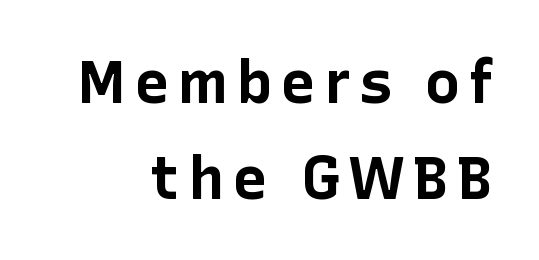
The image shows 60 px bold sans-serif type, upright; set right-aligned, normal line spacing (1.6x), not underlined; low stroke contrast and a medium x-height.
